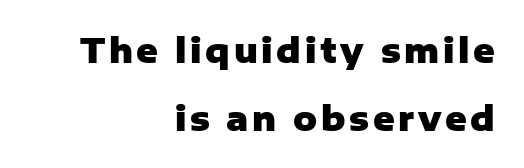
The image shows 33 px heavy sans-serif type, upright; set right-aligned, loose line spacing (2.05x), not underlined; low stroke contrast and a medium x-height.
